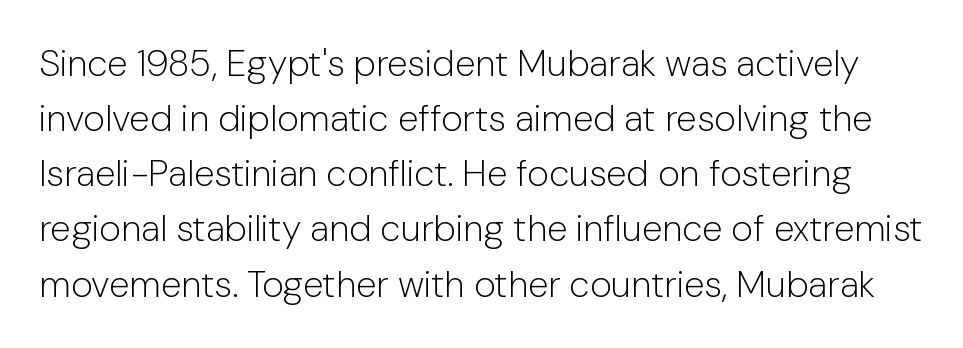
Q: Is the text bold? A: No.
Q: Is the text italic (slanted)? A: No, it is upright.
Q: Is the typeface a serif or a sans-serif typeface? A: Sans-serif.
Q: Is the text underlined? A: No.
Q: Is the spacing between letters normal or unusually wide? A: Normal.
Q: Is the spacing between lines tight, normal or loose? A: Normal.
Q: Width (condensed, normal, or wide)? A: Normal.
Q: Stroke contrast? A: Low.
Q: x-height? A: Medium.
Q: Monospaced? A: No.
